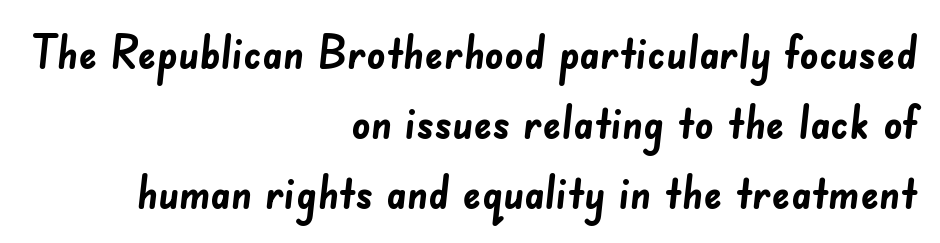
Q: Is the text bold? A: Yes.
Q: Is the typeface a serif or a sans-serif typeface? A: Sans-serif.
Q: Is the text underlined? A: No.
Q: How is the paragraph aligned? A: Right-aligned.
Q: Is the spacing between letters normal or unusually wide? A: Normal.
Q: Is the spacing between lines tight, normal or loose? A: Normal.
Q: Width (condensed, normal, or wide)? A: Normal.
Q: Stroke contrast? A: Low.
Q: x-height? A: Small.
Q: Monospaced? A: No.
